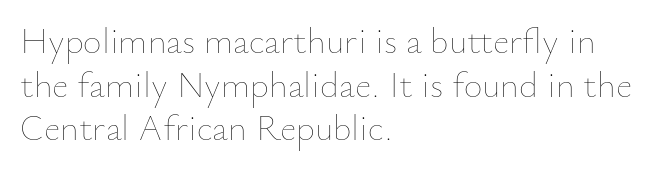
Every row of glyphs begins at an identical x-position on the left. The weight would be labelled regular, book, light, or lighter still. The lettering stays uniformly vertical, giving the passage a roman look. Looks like regular typesetting: each glyph gets only the width it needs. Does extra space separate the letters? No, they use regular spacing. The baseline area is clear.
